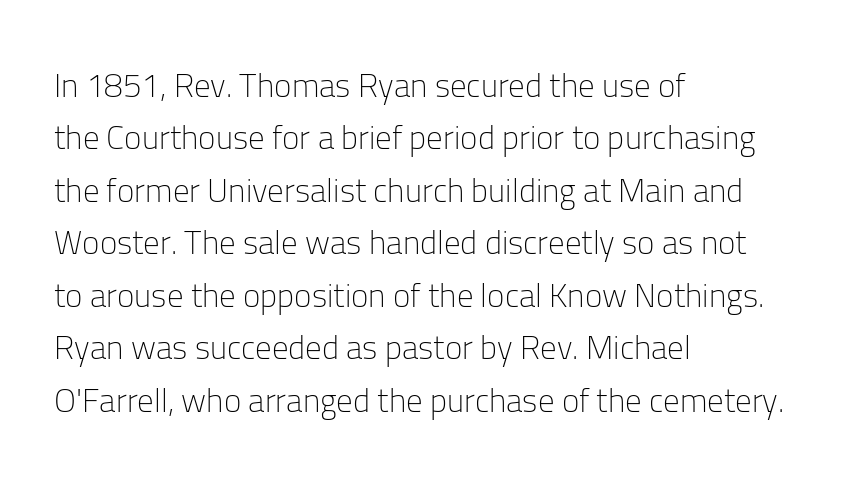
Q: Is the text bold? A: No.
Q: Is the text italic (slanted)? A: No, it is upright.
Q: Is the typeface a serif or a sans-serif typeface? A: Sans-serif.
Q: Is the text underlined? A: No.
Q: How is the paragraph aligned? A: Left-aligned.
Q: Is the spacing between letters normal or unusually wide? A: Normal.
Q: Is the spacing between lines tight, normal or loose? A: Normal.
Q: Width (condensed, normal, or wide)? A: Normal.
Q: Stroke contrast? A: Low.
Q: x-height? A: Medium.
Q: Monospaced? A: No.
